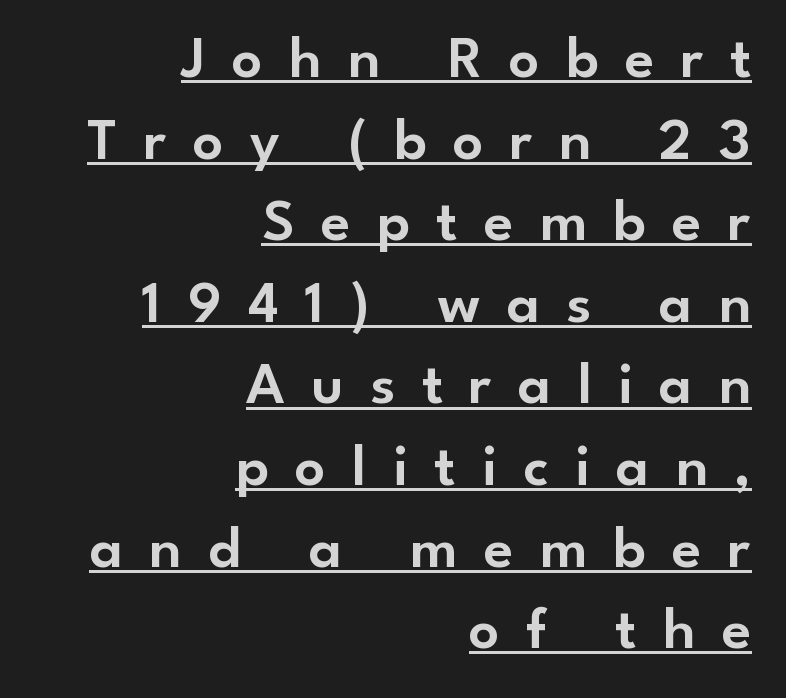
Q: Is the text italic (slanted)? A: No, it is upright.
Q: Is the typeface a serif or a sans-serif typeface? A: Sans-serif.
Q: Is the text underlined? A: Yes.
Q: How is the paragraph aligned? A: Right-aligned.
Q: Is the spacing between letters normal or unusually wide? A: Unusually wide.
Q: Is the spacing between lines tight, normal or loose? A: Normal.
Q: Width (condensed, normal, or wide)? A: Normal.
Q: Stroke contrast? A: Low.
Q: x-height? A: Small.
Q: Monospaced? A: No.
